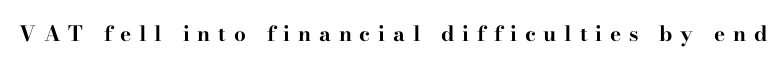
Q: Is the text bold? A: Yes.
Q: Is the text italic (slanted)? A: No, it is upright.
Q: Is the text underlined? A: No.
Q: Is the spacing between letters normal or unusually wide? A: Unusually wide.
